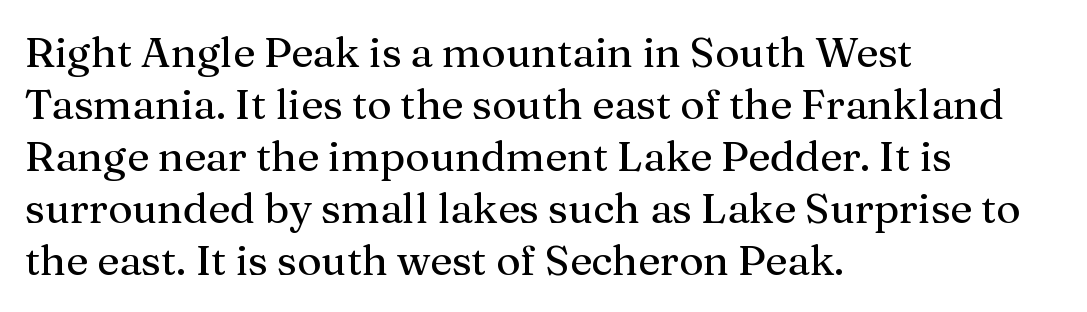
Q: Is the text italic (slanted)? A: No, it is upright.
Q: Is the typeface a serif or a sans-serif typeface? A: Serif.
Q: Is the text underlined? A: No.
Q: How is the paragraph aligned? A: Left-aligned.
Q: Is the spacing between letters normal or unusually wide? A: Normal.
Q: Width (condensed, normal, or wide)? A: Normal.
Q: Stroke contrast? A: Medium.
Q: x-height? A: Medium.
Q: Monospaced? A: No.
